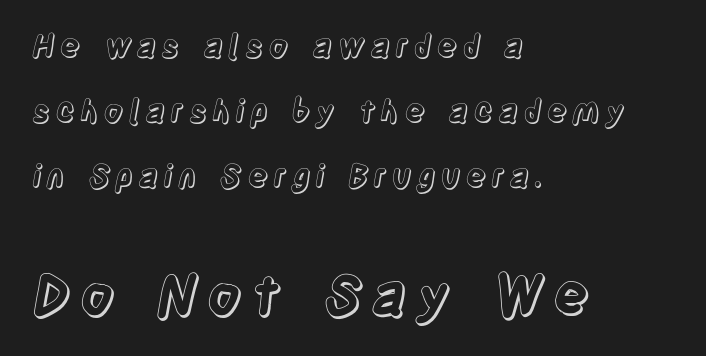
{"width": "condensed", "x_height": "large", "monospaced": "no", "underline": "no", "align": "left", "line_spacing": "loose", "line_spacing_ratio": 2.09, "larger_block": "second", "size_ratio": 1.77, "glyph_px": 55}
